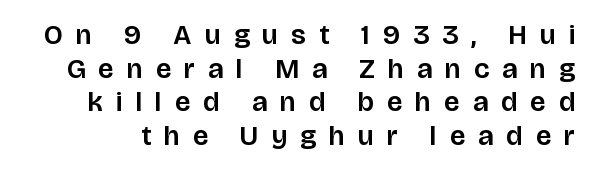
{"serif": "no", "italic": "no", "width": "normal", "stroke_contrast": "low", "x_height": "large", "monospaced": "no", "underline": "no", "line_spacing_ratio": 1.2, "letter_spacing": "wide", "letter_spacing_em": 0.47, "glyph_px": 28}
